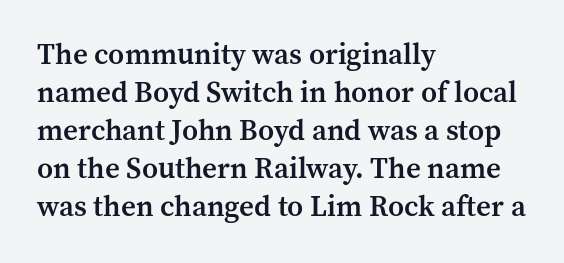
Horizontally, the lines are justified to the leading edge only. Nobody drew a line under any word here. The rows are spaced the way most documents space them. The horizontal fit of the characters is conventional and even.
